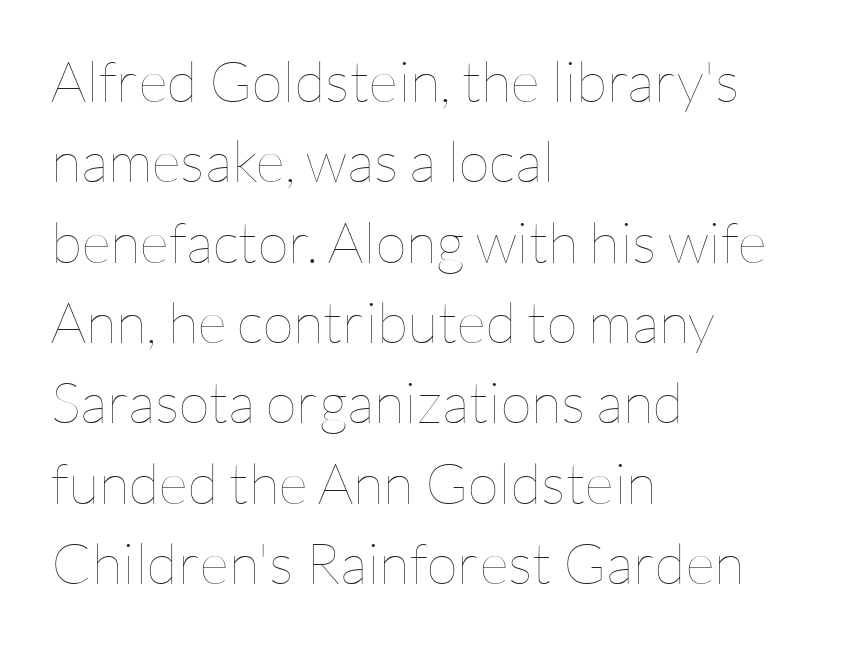
Q: Is the text bold? A: No.
Q: Is the text italic (slanted)? A: No, it is upright.
Q: Is the text underlined? A: No.
Q: How is the paragraph aligned? A: Left-aligned.
Q: Is the spacing between letters normal or unusually wide? A: Normal.
Q: Is the spacing between lines tight, normal or loose? A: Normal.
Q: Width (condensed, normal, or wide)? A: Normal.
Q: Stroke contrast? A: Low.
Q: x-height? A: Medium.
Q: Monospaced? A: No.
